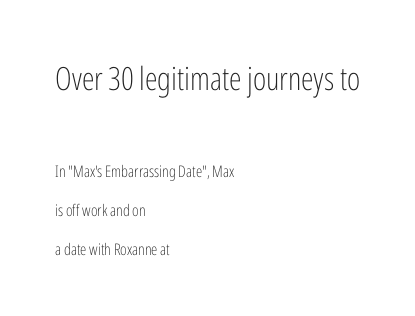
The image shows 32 px light, condensed sans-serif type, upright; set left-aligned, loose line spacing (2.45x), normal letter spacing, not underlined; the first (top) block is 2.0x larger; low stroke contrast and a medium x-height.
